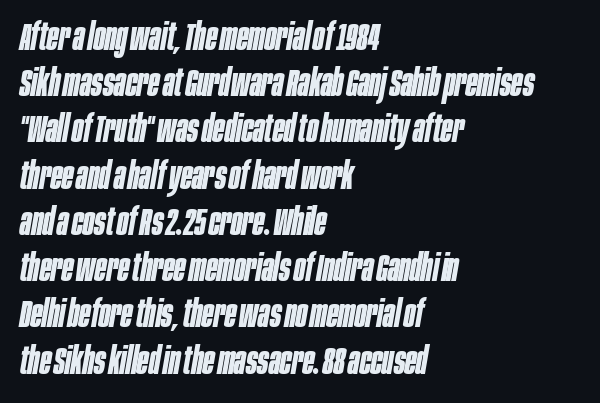
Q: Is the text bold? A: Yes.
Q: Is the text italic (slanted)? A: Yes, it leans right by about 10 degrees.
Q: Is the text underlined? A: No.
Q: How is the paragraph aligned? A: Left-aligned.
Q: Is the spacing between letters normal or unusually wide? A: Normal.
Q: Is the spacing between lines tight, normal or loose? A: Normal.
Q: Width (condensed, normal, or wide)? A: Condensed.
Q: Stroke contrast? A: Low.
Q: x-height? A: Large.
Q: Monospaced? A: No.
